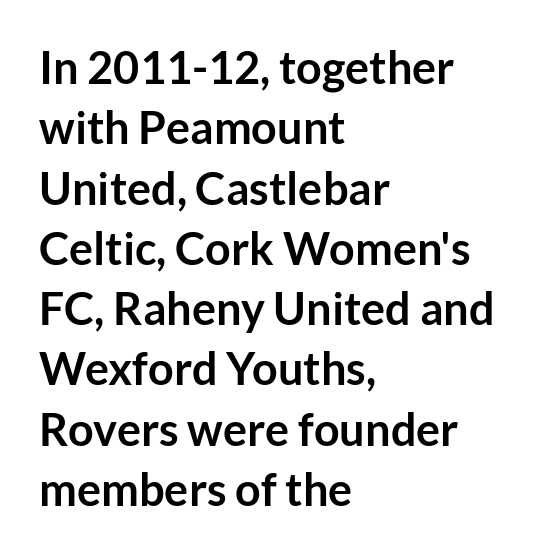
Q: Is the text bold? A: Yes.
Q: Is the text italic (slanted)? A: No, it is upright.
Q: Is the typeface a serif or a sans-serif typeface? A: Sans-serif.
Q: Is the text underlined? A: No.
Q: How is the paragraph aligned? A: Left-aligned.
Q: Is the spacing between letters normal or unusually wide? A: Normal.
Q: Is the spacing between lines tight, normal or loose? A: Normal.
Q: Width (condensed, normal, or wide)? A: Normal.
Q: Stroke contrast? A: Low.
Q: x-height? A: Medium.
Q: Monospaced? A: No.
